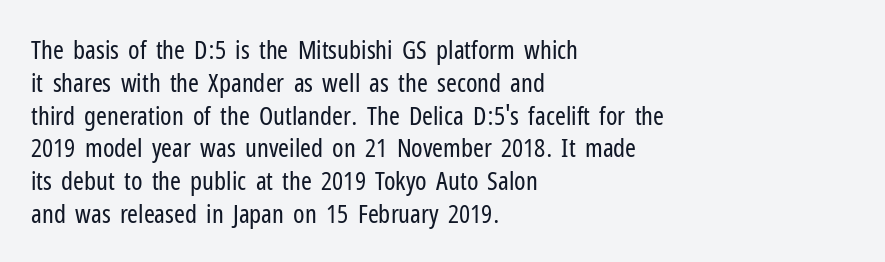
Q: Is the text bold? A: No.
Q: Is the text italic (slanted)? A: No, it is upright.
Q: Is the text underlined? A: No.
Q: How is the paragraph aligned? A: Left-aligned.
Q: Is the spacing between letters normal or unusually wide? A: Normal.
Q: Is the spacing between lines tight, normal or loose? A: Normal.
